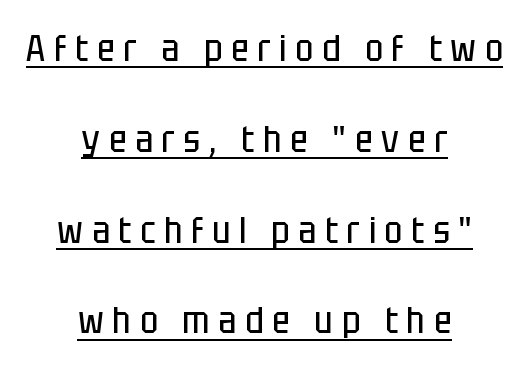
The image shows 38 px regular-weight, condensed sans-serif type, upright; set centered, loose line spacing (2.39x), unusually wide letter spacing (+0.23 em), underlined; low stroke contrast and a large x-height.
